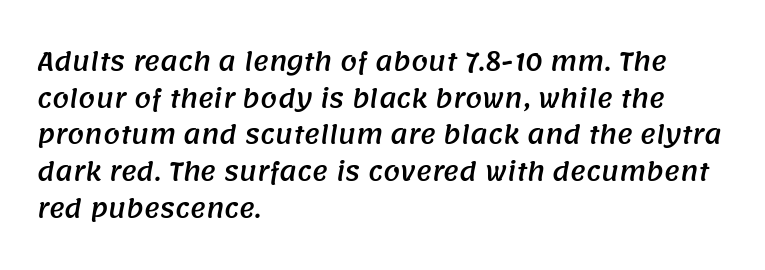
The image shows 24 px text type; set left-aligned, normal line spacing (1.53x), normal letter spacing, not underlined.
